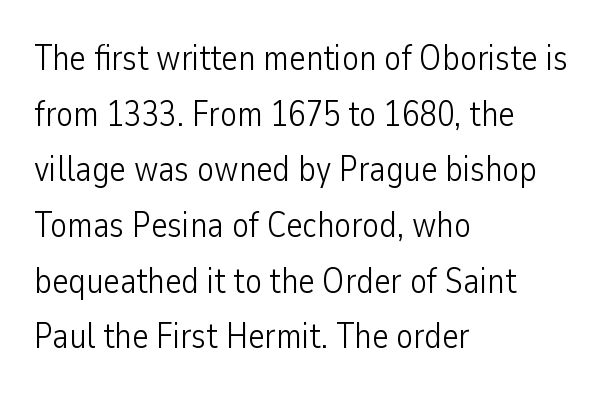
{"serif": "no", "italic": "no", "bold": "no", "weight": "light", "width": "condensed", "stroke_contrast": "low", "x_height": "medium", "monospaced": "no", "underline": "no", "align": "left", "line_spacing": "normal", "line_spacing_ratio": 1.59, "letter_spacing": "normal", "letter_spacing_em": 0.0, "glyph_px": 35}
